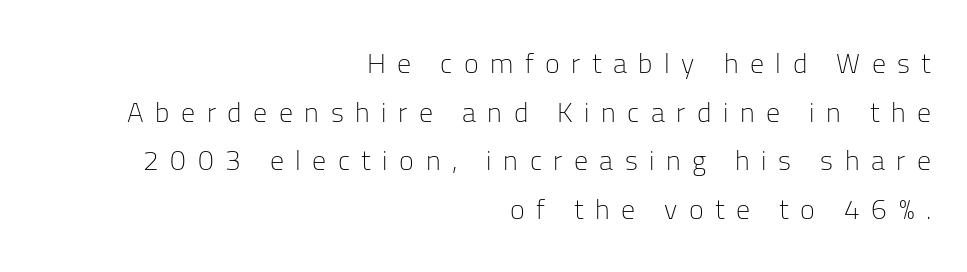
{"serif": "no", "italic": "no", "bold": "no", "weight": "light", "width": "normal", "stroke_contrast": "low", "x_height": "medium", "monospaced": "no", "underline": "no", "align": "right", "line_spacing_ratio": 1.74, "letter_spacing": "wide", "letter_spacing_em": 0.41, "glyph_px": 28}
